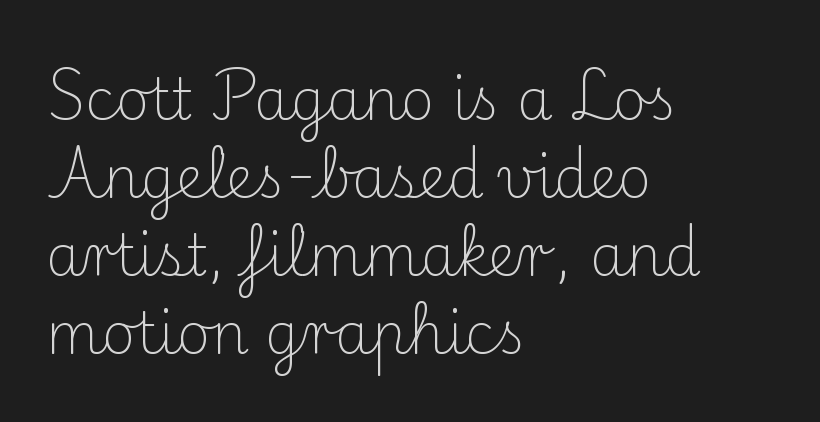
Q: Is the text bold? A: No.
Q: Is the text italic (slanted)? A: No, it is upright.
Q: Is the typeface a serif or a sans-serif typeface? A: Serif.
Q: Is the text underlined? A: No.
Q: How is the paragraph aligned? A: Left-aligned.
Q: Is the spacing between letters normal or unusually wide? A: Normal.
Q: Is the spacing between lines tight, normal or loose? A: Normal.
Q: Width (condensed, normal, or wide)? A: Normal.
Q: Stroke contrast? A: Medium.
Q: x-height? A: Small.
Q: Monospaced? A: No.
